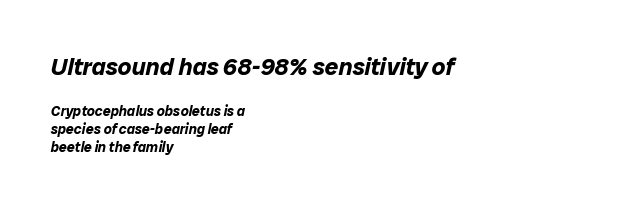
Q: Is the text bold? A: Yes.
Q: Is the text italic (slanted)? A: Yes, it leans right by about 12 degrees.
Q: Is the text underlined? A: No.
Q: How is the paragraph aligned? A: Left-aligned.
Q: Is the spacing between letters normal or unusually wide? A: Normal.
Q: Is the spacing between lines tight, normal or loose? A: Normal.
Q: Which block of text is set in a larger size, the first (top) or the second (bottom)? A: The first (top) one.
